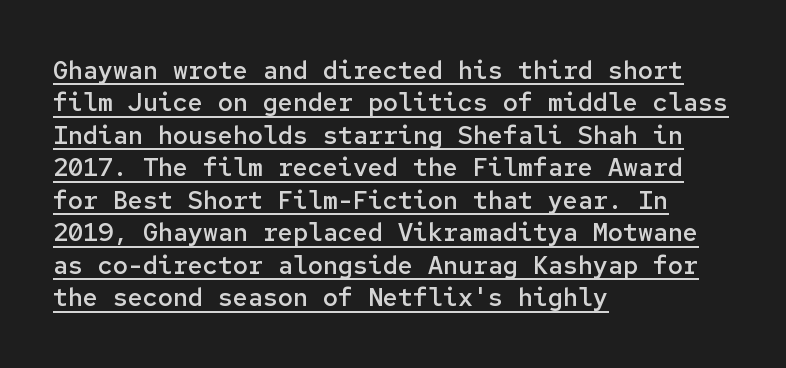
{"italic": "no", "bold": "semi", "underline": "yes", "align": "left", "line_spacing": "normal", "line_spacing_ratio": 1.3, "letter_spacing": "normal", "letter_spacing_em": 0.0, "glyph_px": 25}
